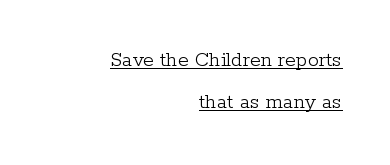
The image shows 22 px text type, upright; set right-aligned, loose line spacing (1.93x), normal letter spacing, underlined.
